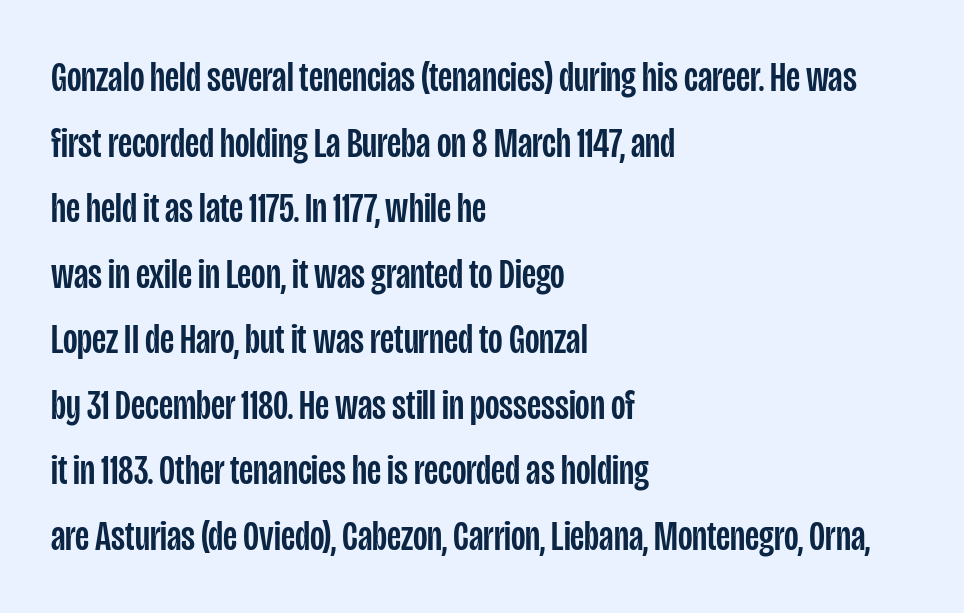
The image shows 42 px condensed sans-serif type, upright; set left-aligned, normal line spacing (1.56x), normal letter spacing, not underlined; low stroke contrast and a large x-height.
